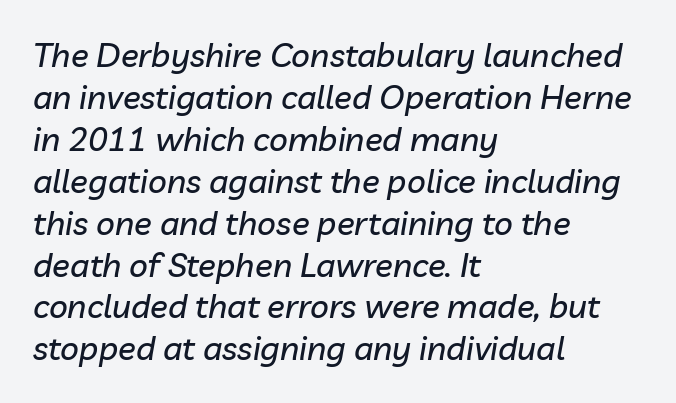
Q: Is the text italic (slanted)? A: Yes, it leans right by about 10 degrees.
Q: Is the text underlined? A: No.
Q: How is the paragraph aligned? A: Left-aligned.
Q: Is the spacing between letters normal or unusually wide? A: Normal.
Q: Is the spacing between lines tight, normal or loose? A: Normal.
Q: Width (condensed, normal, or wide)? A: Normal.
Q: Stroke contrast? A: Low.
Q: x-height? A: Medium.
Q: Monospaced? A: No.
